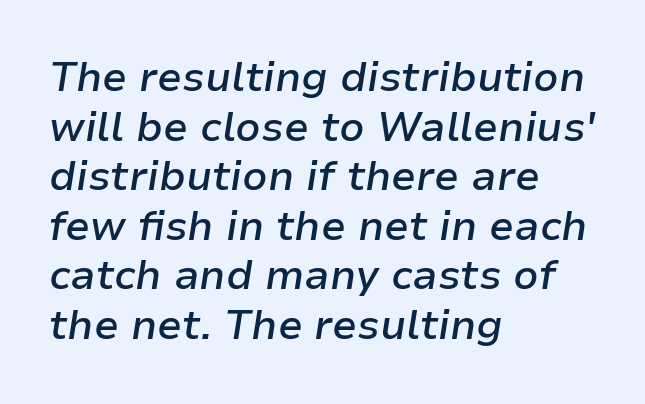
{"italic": "yes", "lean": "right", "slant_degrees": 9, "bold": "semi", "weight": "semibold", "width": "normal", "stroke_contrast": "low", "x_height": "medium", "monospaced": "no", "underline": "no", "align": "left", "line_spacing_ratio": 1.21, "letter_spacing": "normal", "letter_spacing_em": 0.0, "glyph_px": 41}
